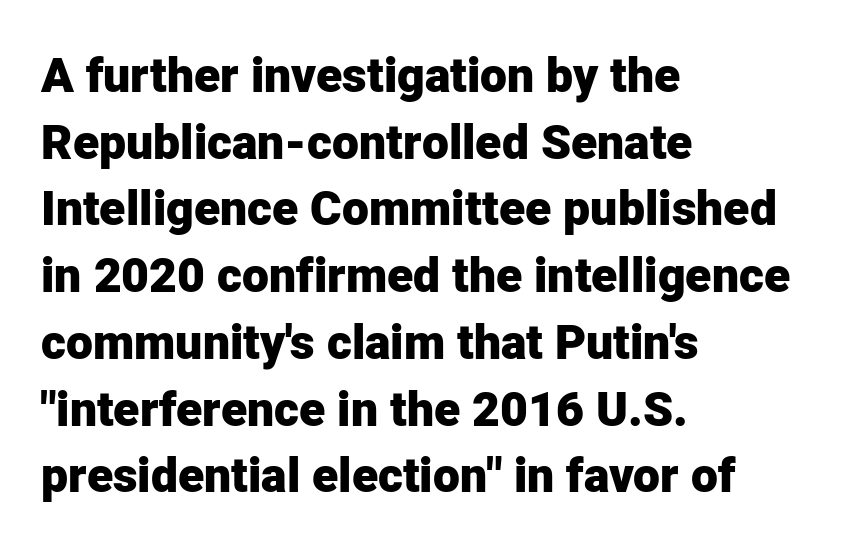
The image shows 48 px heavy sans-serif type, upright; set left-aligned, normal line spacing (1.39x), normal letter spacing, not underlined; low stroke contrast and a medium x-height.
